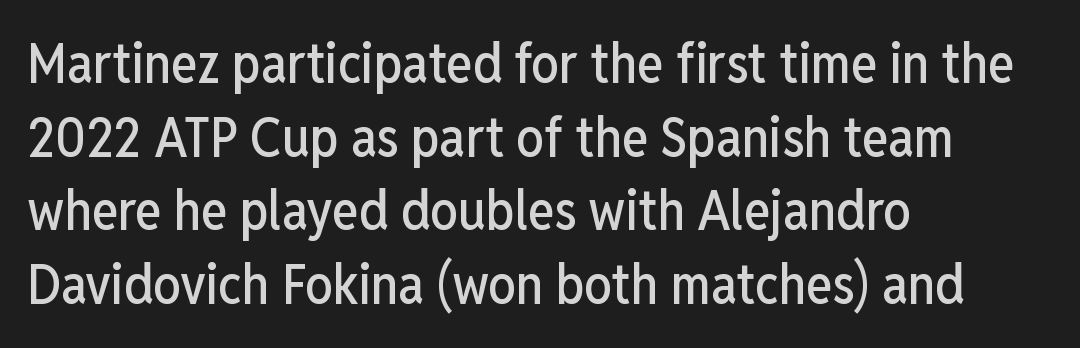
Q: Is the text italic (slanted)? A: No, it is upright.
Q: Is the typeface a serif or a sans-serif typeface? A: Sans-serif.
Q: Is the text underlined? A: No.
Q: How is the paragraph aligned? A: Left-aligned.
Q: Is the spacing between letters normal or unusually wide? A: Normal.
Q: Is the spacing between lines tight, normal or loose? A: Normal.
Q: Width (condensed, normal, or wide)? A: Condensed.
Q: Stroke contrast? A: Low.
Q: x-height? A: Medium.
Q: Monospaced? A: No.
